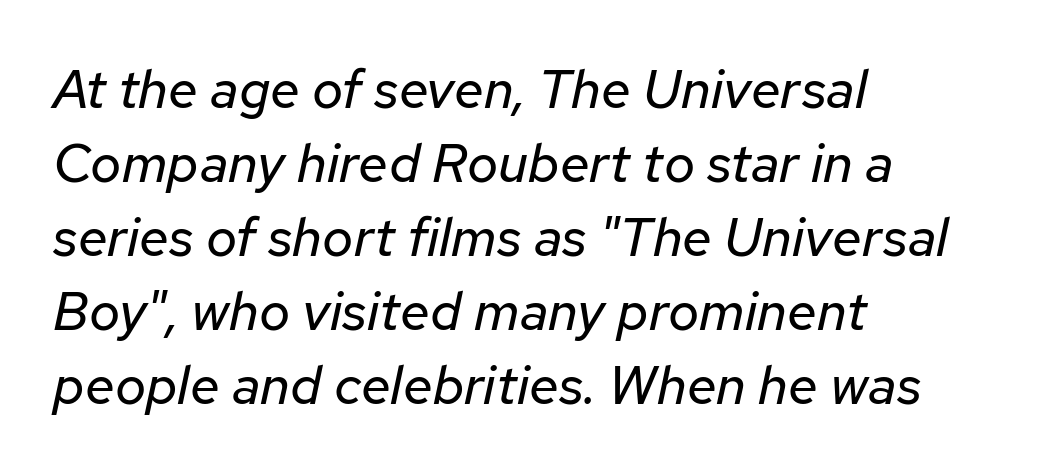
The glyphs look as if they've been sheared to an angle. Look at the tracking — it's just the regular setting, nothing added. Layout note: lines flush left. The gap between lines stays unmarked.
